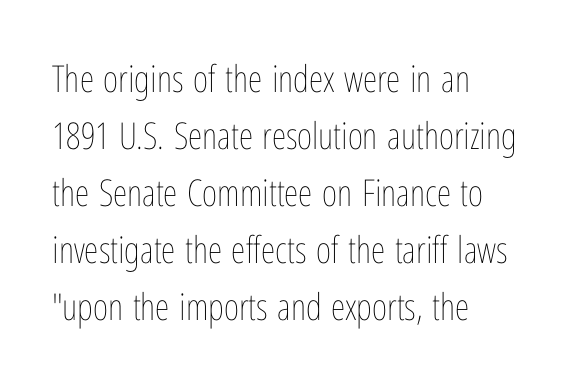
The image shows 37 px thin, condensed type, upright; set left-aligned, normal line spacing (1.54x), normal letter spacing, not underlined; low stroke contrast and a medium x-height.
